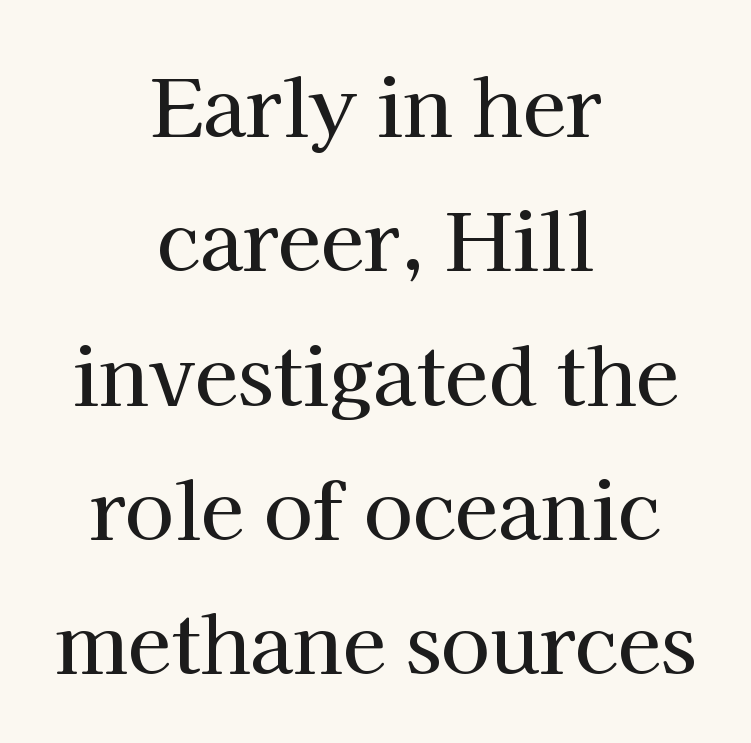
Tracking here is standard; glyphs follow each other at the usual distance. Summary of vertical rhythm: regular, with standard interline spacing. The passage shown is typeset with a serif family. The letters advance in unequal steps, a hallmark of proportional type. Typeset on center — no edge is straight. Unlike italic type, these characters show no tilt at all.
